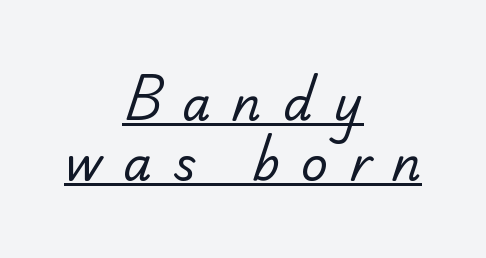
The image shows 46 px regular-weight serif type; set centered, normal line spacing (1.3x), unusually wide letter spacing (+0.47 em), underlined; low stroke contrast and a small x-height.
